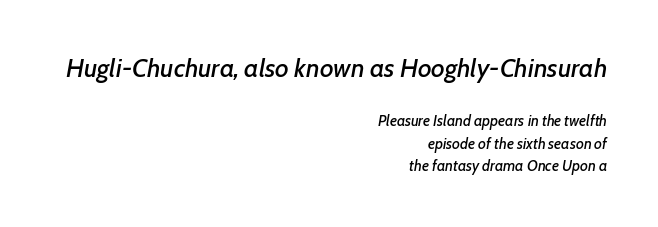
Slanted lettering throughout. One glance says typical: line gaps are just what's usual. Rule under the text: the space is simply empty. Spacing between characters is what you'd get straight out of the box. Which of the two is more prominent by size? The first, at the top.
